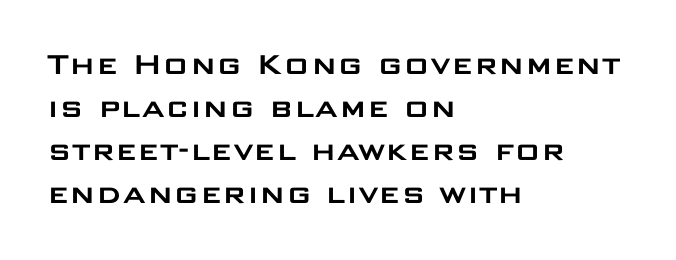
{"serif": "no", "italic": "no", "width": "wide", "stroke_contrast": "low", "x_height": "large", "monospaced": "no", "underline": "no", "align": "left", "line_spacing_ratio": 1.23, "letter_spacing": "normal", "letter_spacing_em": 0.0, "glyph_px": 35}
